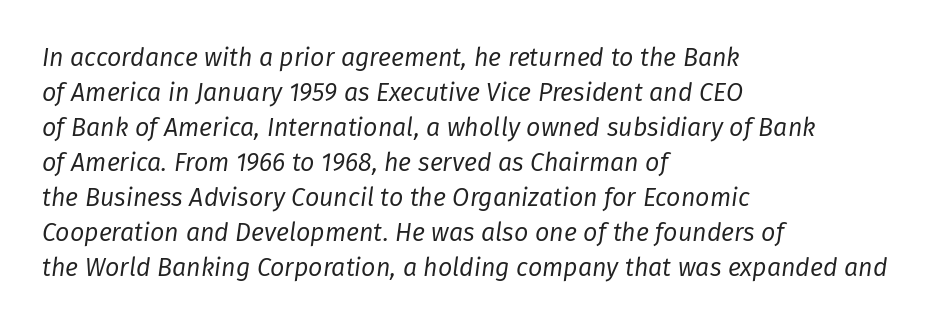
Q: Is the text bold? A: No.
Q: Is the text italic (slanted)? A: Yes, it leans right by about 8 degrees.
Q: Is the text underlined? A: No.
Q: How is the paragraph aligned? A: Left-aligned.
Q: Is the spacing between letters normal or unusually wide? A: Normal.
Q: Is the spacing between lines tight, normal or loose? A: Normal.
